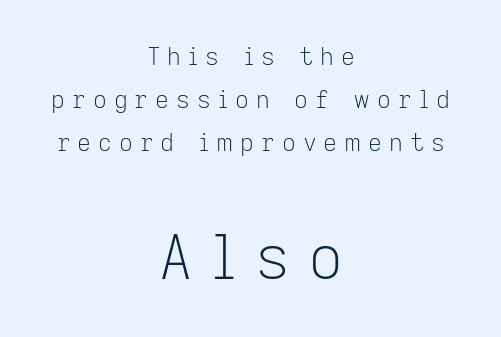
{"serif": "no", "italic": "no", "bold": "no", "weight": "light", "width": "normal", "stroke_contrast": "low", "x_height": "medium", "monospaced": "no", "underline": "no", "align": "center", "line_spacing_ratio": 1.79, "letter_spacing": "wide", "letter_spacing_em": 0.29, "larger_block": "second", "size_ratio": 2.54, "glyph_px": 61}
